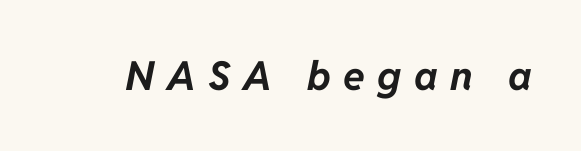
{"italic": "yes", "lean": "right", "slant_degrees": 11, "bold": "yes", "weight": "bold", "width": "normal", "stroke_contrast": "low", "x_height": "medium", "monospaced": "no", "underline": "no", "letter_spacing": "wide", "letter_spacing_em": 0.31, "glyph_px": 40}
